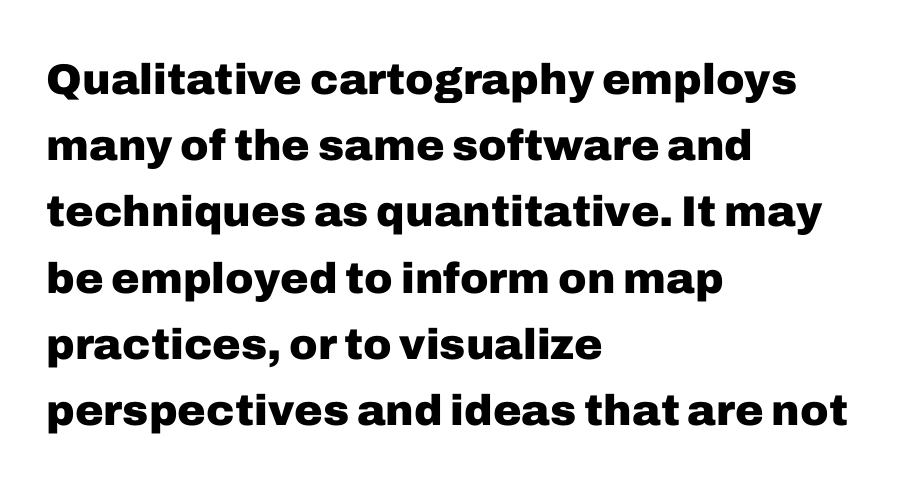
The area under the type is left untouched. Proportional: the letters do not fall into vertical columns. Caption: bold face, heavy strokes. How are the letters spaced? Ordinarily, with no added tracking. The axis of the letterforms is exactly vertical.
